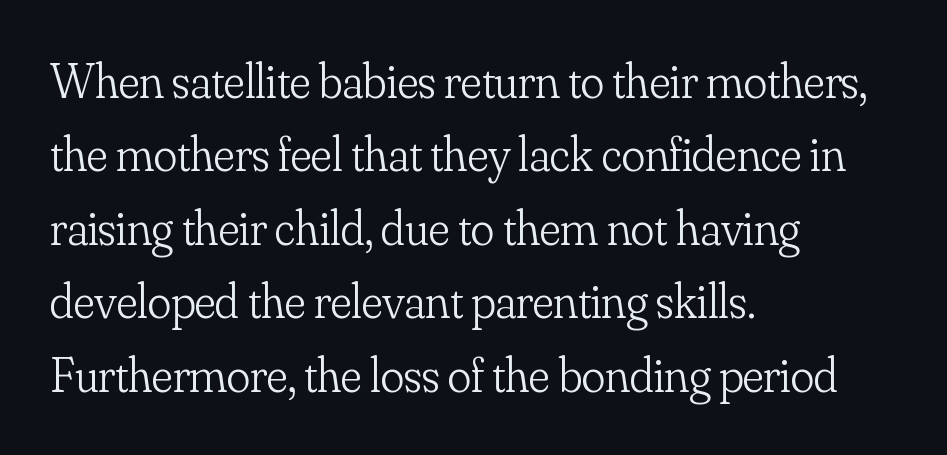
Q: Is the text bold? A: No.
Q: Is the text italic (slanted)? A: No, it is upright.
Q: Is the typeface a serif or a sans-serif typeface? A: Serif.
Q: Is the text underlined? A: No.
Q: How is the paragraph aligned? A: Left-aligned.
Q: Is the spacing between letters normal or unusually wide? A: Normal.
Q: Is the spacing between lines tight, normal or loose? A: Normal.
Q: Width (condensed, normal, or wide)? A: Normal.
Q: Stroke contrast? A: Low.
Q: x-height? A: Small.
Q: Monospaced? A: No.
